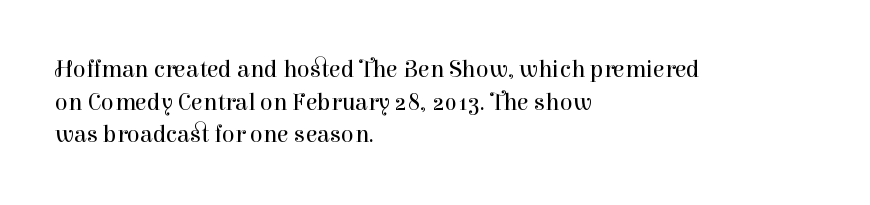
Q: Is the text bold? A: No.
Q: Is the text italic (slanted)? A: No, it is upright.
Q: Is the text underlined? A: No.
Q: How is the paragraph aligned? A: Left-aligned.
Q: Is the spacing between letters normal or unusually wide? A: Normal.
Q: Is the spacing between lines tight, normal or loose? A: Normal.
